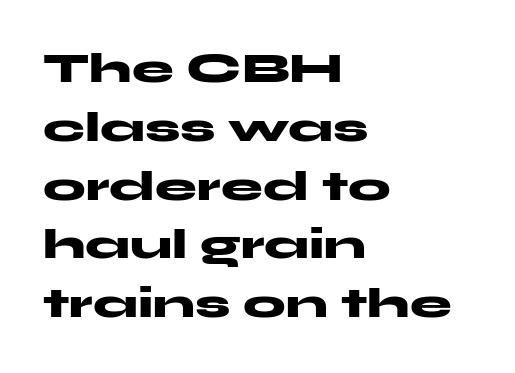
{"serif": "no", "italic": "no", "bold": "yes", "weight": "heavy", "width": "wide", "stroke_contrast": "medium", "x_height": "medium", "monospaced": "no", "underline": "no", "align": "left", "line_spacing": "normal", "line_spacing_ratio": 1.4, "letter_spacing": "normal", "letter_spacing_em": 0.0, "glyph_px": 42}
